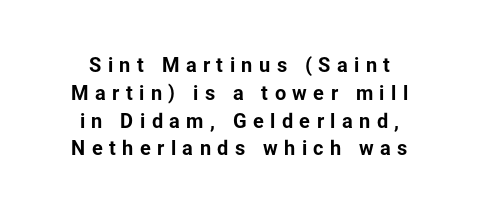
Reading down the column, the eye jumps a familiar distance to each next line. Italic: no, the glyphs are upright roman. The face used here has the dense, thick strokes of a bold. The string is rendered with underlining switched off.
